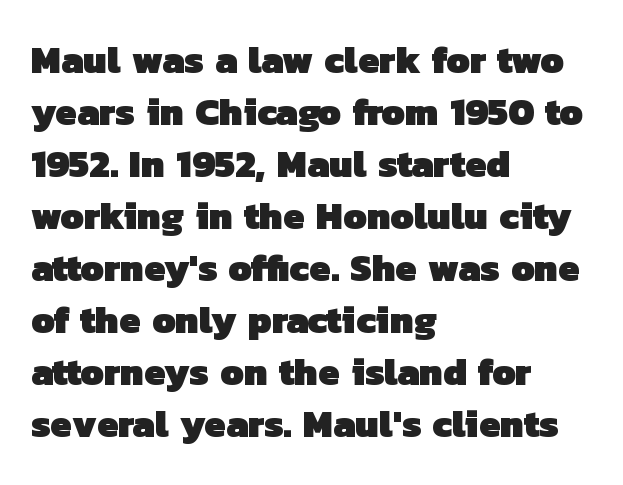
{"serif": "no", "bold": "yes", "weight": "heavy", "width": "normal", "stroke_contrast": "low", "x_height": "medium", "monospaced": "no", "underline": "no", "align": "left", "line_spacing": "normal", "line_spacing_ratio": 1.37, "letter_spacing": "normal", "letter_spacing_em": 0.0, "glyph_px": 38}
